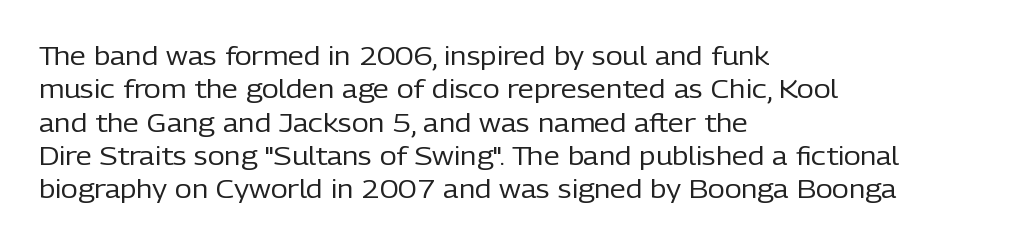
The image shows 26 px text type, upright; set left-aligned, normal line spacing (1.28x), normal letter spacing, not underlined.
